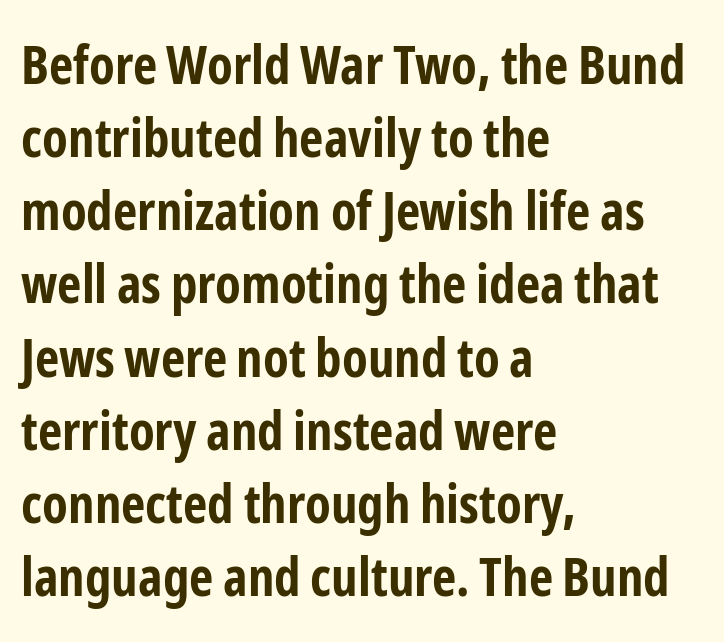
{"serif": "no", "italic": "no", "bold": "yes", "weight": "bold", "width": "condensed", "stroke_contrast": "low", "x_height": "medium", "monospaced": "no", "underline": "no", "align": "left", "line_spacing": "normal", "line_spacing_ratio": 1.38, "letter_spacing": "normal", "letter_spacing_em": 0.0, "glyph_px": 53}
